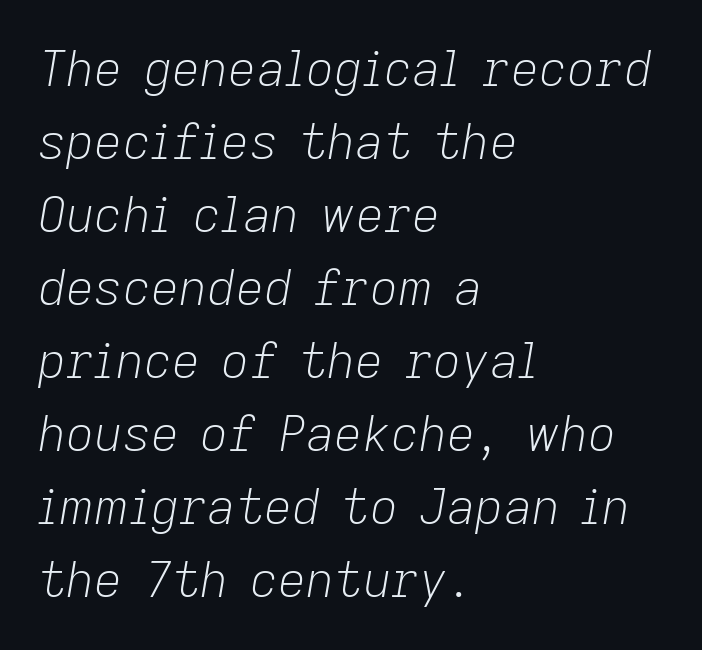
The image shows 49 px light type, italic (leaning right); set left-aligned, normal line spacing (1.49x), normal letter spacing, not underlined; low stroke contrast and a medium x-height.
